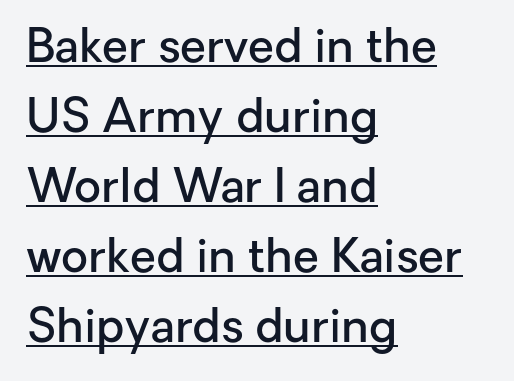
The image shows 47 px semibold sans-serif type, upright; set left-aligned, normal line spacing (1.49x), normal letter spacing, underlined; low stroke contrast and a medium x-height.
